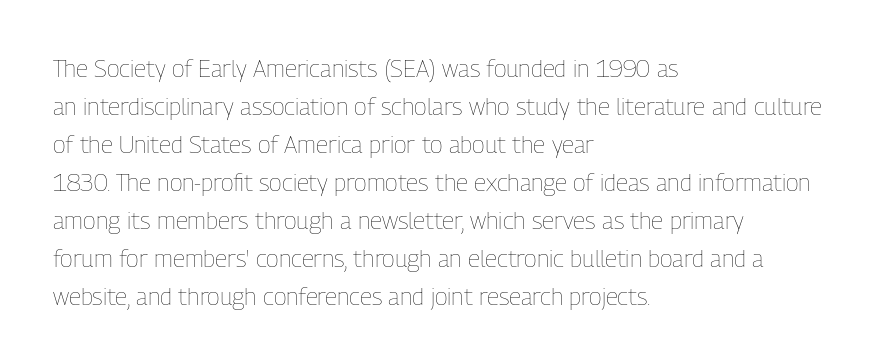
{"italic": "no", "bold": "no", "underline": "no", "align": "left", "line_spacing": "normal", "line_spacing_ratio": 1.58, "letter_spacing": "normal", "letter_spacing_em": 0.0, "glyph_px": 24}
